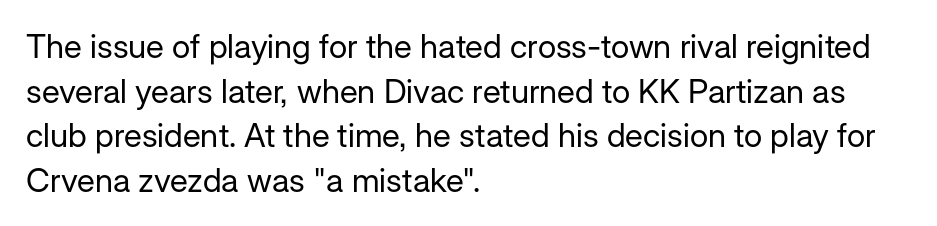
The image shows 33 px regular-weight sans-serif type, upright; set left-aligned, normal line spacing (1.35x), normal letter spacing, not underlined; low stroke contrast and a medium x-height.
